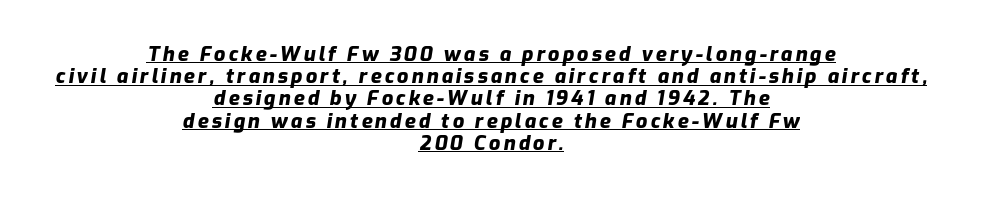
In terms of weight, the rendering is a true, heavy bold. In terms of leading, this rendering errs on the cramped side. The lettering tilts uniformly, giving the passage an italic look. The typesetter has applied underlining to the passage shown.
